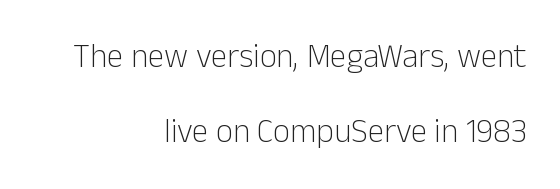
{"serif": "no", "italic": "no", "bold": "no", "weight": "light", "width": "normal", "stroke_contrast": "low", "x_height": "medium", "monospaced": "no", "underline": "no", "align": "right", "line_spacing": "loose", "line_spacing_ratio": 2.26, "letter_spacing": "normal", "letter_spacing_em": 0.0, "glyph_px": 33}
